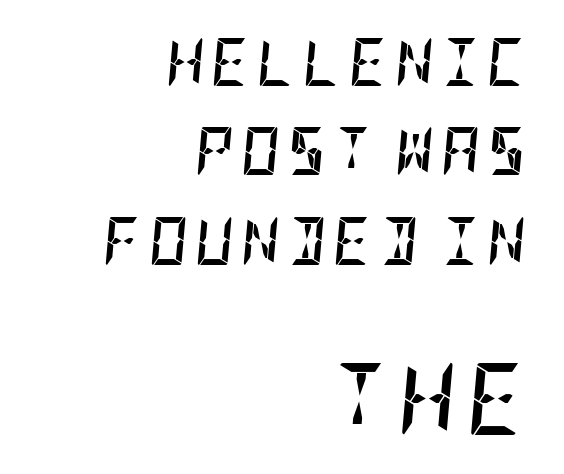
{"italic": "yes", "lean": "right", "slant_degrees": 5, "bold": "yes", "weight": "semibold", "width": "condensed", "stroke_contrast": "low", "x_height": "large", "underline": "no", "align": "right", "line_spacing_ratio": 1.86, "larger_block": "second", "size_ratio": 1.5, "glyph_px": 72}
